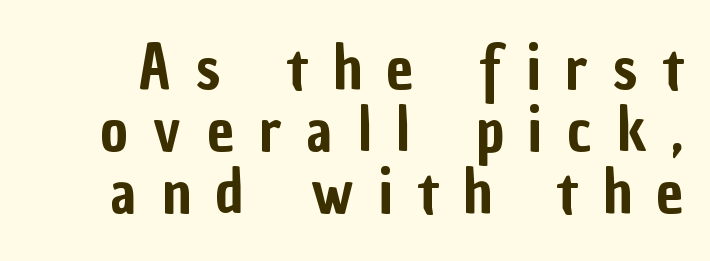
{"serif": "no", "italic": "no", "width": "condensed", "stroke_contrast": "low", "x_height": "medium", "monospaced": "no", "underline": "no", "line_spacing": "tight", "line_spacing_ratio": 1.03, "letter_spacing": "wide", "letter_spacing_em": 0.42, "glyph_px": 60}
